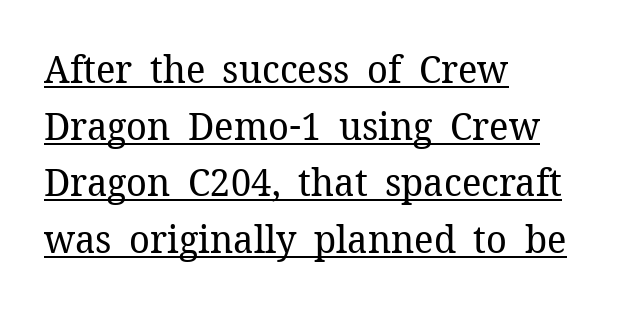
{"serif": "yes", "italic": "no", "bold": "no", "weight": "regular", "width": "normal", "stroke_contrast": "low", "x_height": "medium", "monospaced": "no", "underline": "yes", "align": "left", "line_spacing": "normal", "line_spacing_ratio": 1.45, "letter_spacing": "normal", "letter_spacing_em": 0.0, "glyph_px": 39}
